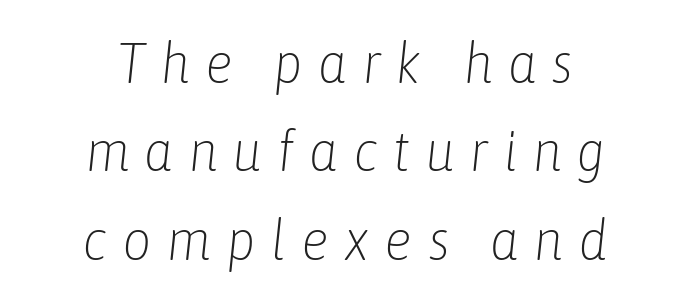
Q: Is the text bold? A: No.
Q: Is the text italic (slanted)? A: Yes, it leans right by about 6 degrees.
Q: Is the text underlined? A: No.
Q: How is the paragraph aligned? A: Centered.
Q: Is the spacing between letters normal or unusually wide? A: Unusually wide.
Q: Is the spacing between lines tight, normal or loose? A: Normal.
Q: Width (condensed, normal, or wide)? A: Condensed.
Q: Stroke contrast? A: Low.
Q: x-height? A: Medium.
Q: Monospaced? A: No.
